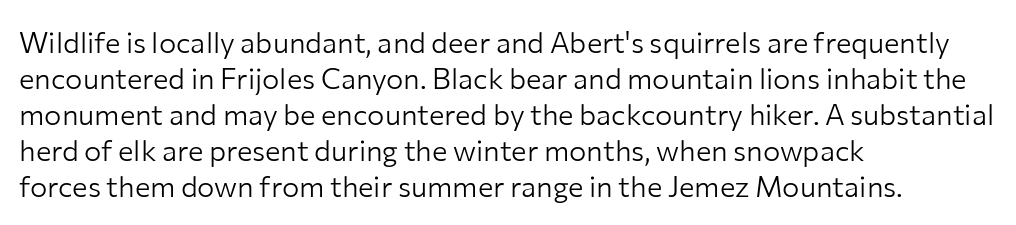
{"serif": "no", "italic": "no", "bold": "no", "weight": "light", "width": "normal", "stroke_contrast": "low", "x_height": "medium", "monospaced": "no", "underline": "no", "align": "left", "line_spacing_ratio": 1.24, "letter_spacing": "normal", "letter_spacing_em": 0.0, "glyph_px": 29}
